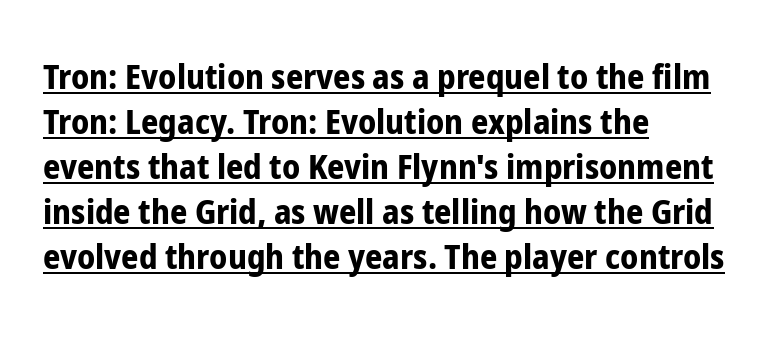
The image shows 34 px bold, condensed sans-serif type, upright; set left-aligned, normal line spacing (1.32x), normal letter spacing, underlined; low stroke contrast and a medium x-height.
